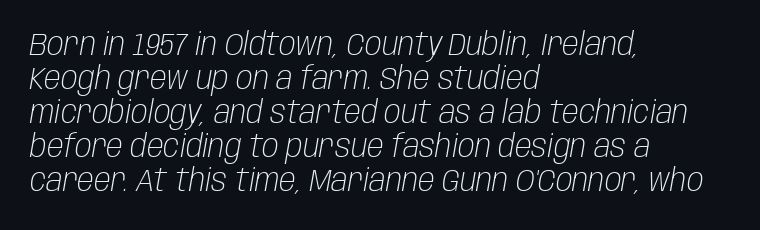
The image shows 31 px light, condensed type, italic (leaning right); set left-aligned, tight line spacing (1.1x), normal letter spacing, not underlined; low stroke contrast and a large x-height.
